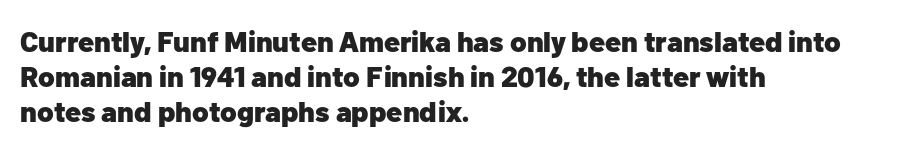
The image shows 29 px heavy sans-serif type, upright; set left-aligned, line spacing 1.2x, normal letter spacing, not underlined; low stroke contrast and a medium x-height.
